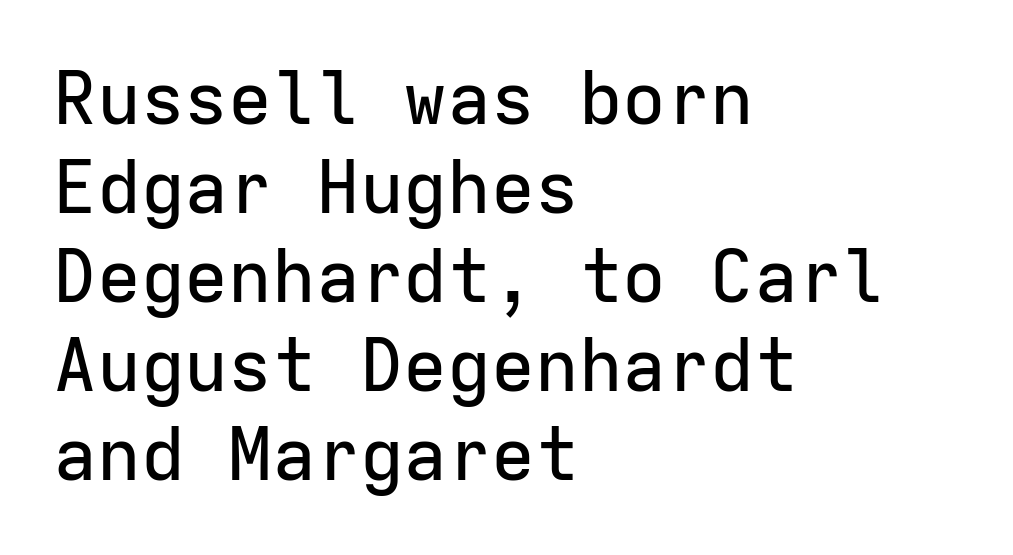
{"serif": "no", "italic": "no", "width": "normal", "stroke_contrast": "low", "x_height": "medium", "monospaced": "yes", "underline": "no", "align": "left", "line_spacing_ratio": 1.22, "letter_spacing": "normal", "letter_spacing_em": 0.0, "glyph_px": 73}
